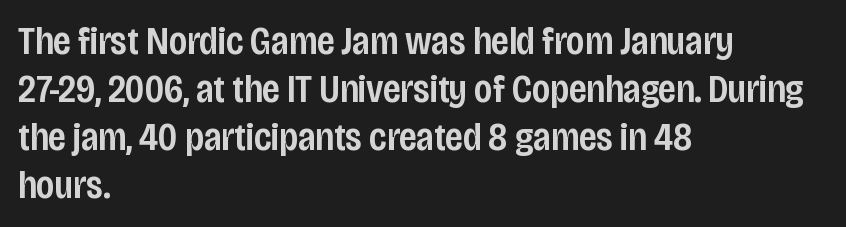
Q: Is the text bold? A: Semi-bold.
Q: Is the text italic (slanted)? A: No, it is upright.
Q: Is the typeface a serif or a sans-serif typeface? A: Sans-serif.
Q: Is the text underlined? A: No.
Q: How is the paragraph aligned? A: Left-aligned.
Q: Is the spacing between letters normal or unusually wide? A: Normal.
Q: Is the spacing between lines tight, normal or loose? A: Normal.
Q: Width (condensed, normal, or wide)? A: Condensed.
Q: Stroke contrast? A: Low.
Q: x-height? A: Large.
Q: Monospaced? A: No.
